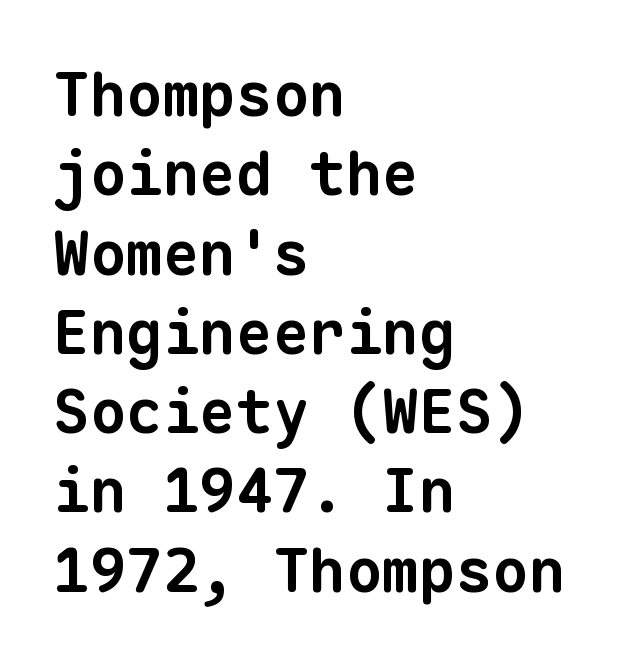
{"serif": "no", "bold": "yes", "weight": "bold", "width": "normal", "stroke_contrast": "low", "x_height": "medium", "monospaced": "yes", "underline": "no", "align": "left", "line_spacing": "normal", "line_spacing_ratio": 1.3, "letter_spacing": "normal", "letter_spacing_em": 0.0, "glyph_px": 61}
